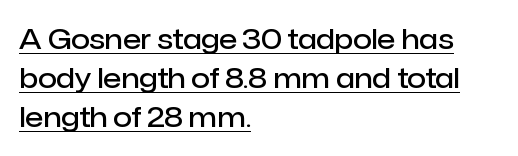
Q: Is the text bold? A: Semi-bold.
Q: Is the text italic (slanted)? A: No, it is upright.
Q: Is the text underlined? A: Yes.
Q: How is the paragraph aligned? A: Left-aligned.
Q: Is the spacing between letters normal or unusually wide? A: Normal.
Q: Is the spacing between lines tight, normal or loose? A: Normal.
